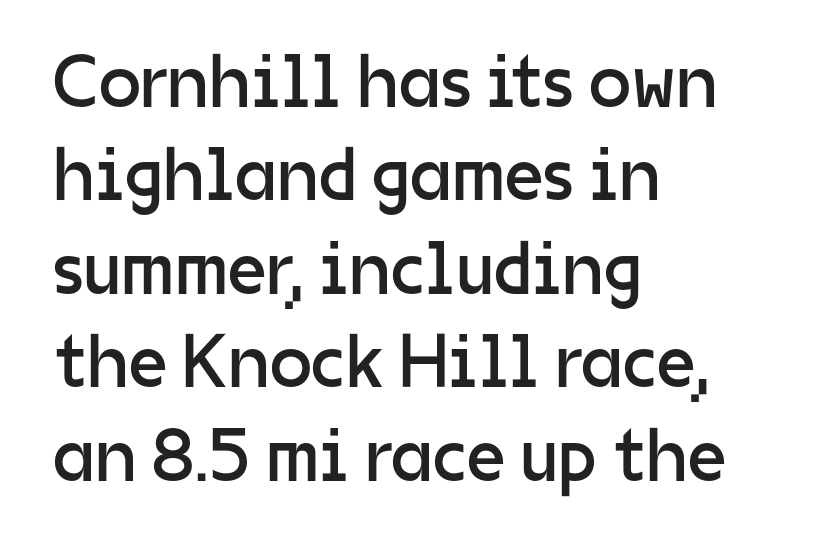
The image shows 76 px regular-weight sans-serif type, upright; set left-aligned, line spacing 1.23x, normal letter spacing, not underlined; low stroke contrast and a medium x-height.
